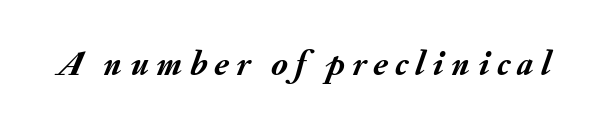
The image shows 35 px semibold type, italic (leaning right); set unusually wide letter spacing (+0.21 em), not underlined; medium stroke contrast and a small x-height.
